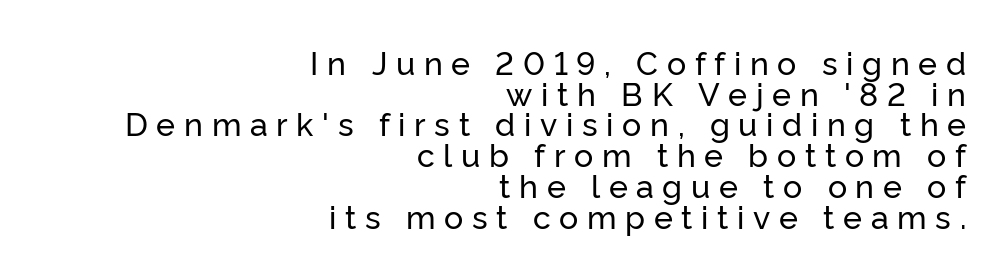
The image shows 32 px sans-serif type, upright; set right-aligned, tight line spacing (0.96x), unusually wide letter spacing (+0.27 em), not underlined; low stroke contrast and a medium x-height.
